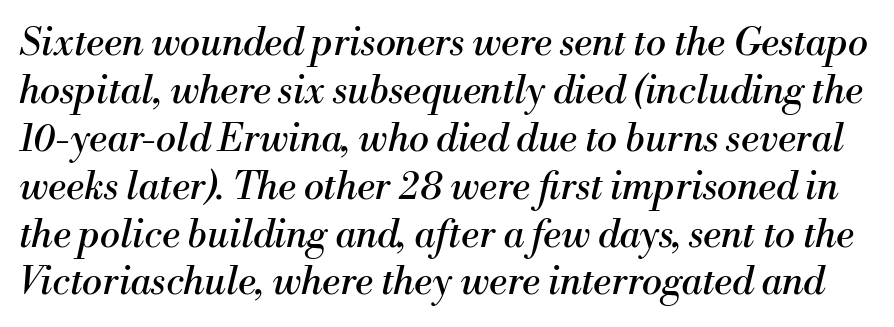
Observe the serifs anchoring each vertical stroke in this sample. Caption: standard tracking, unaltered. The passage shown leans; its letterforms are oblique. The space between consecutive lines is moderate. These lines are rendered in a variable-pitch font. No word sits above an underline.
